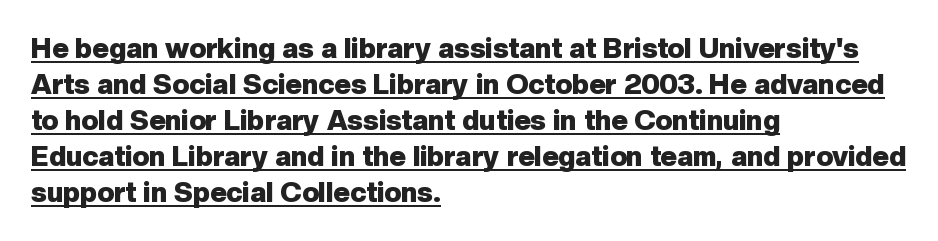
This sample is left-justified, so line endings fall wherever the words run out. Between one letter and the next there's only the usual sliver of space. The line-height multiplier appears to be the usual default. The face used here is a sans, in the tradition of grotesques and geometrics. Style check: upright. Typesetter's note: full bold, strokes at maximum text heaviness.
